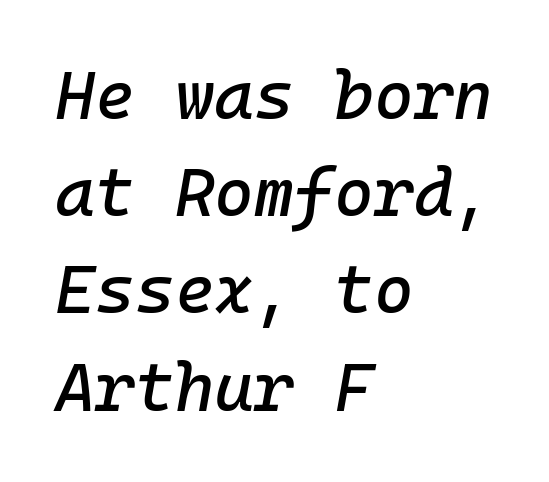
Inter-character spacing is left at the font's built-in metrics. Regular leading. Note the uniform advance width — an 'i' takes as much space as an 'm'. Clear beneath every line of the passage. Quick note: italic. A classic flush-left, rag-right setting is used for this passage.
